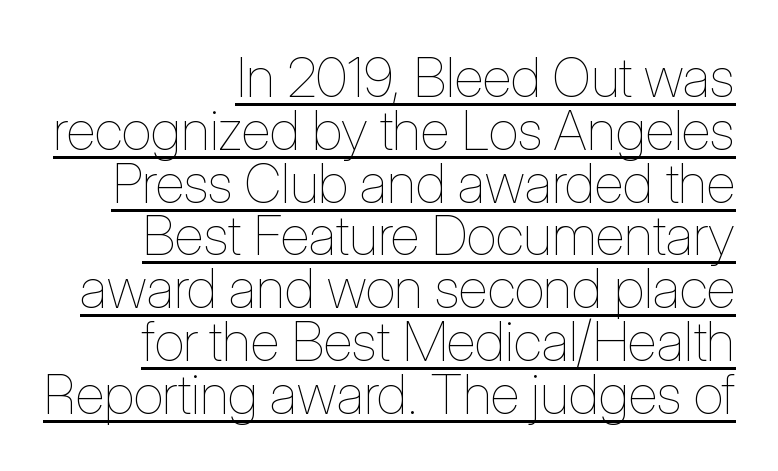
The image shows 55 px thin, condensed type, upright; set right-aligned, tight line spacing (0.96x), normal letter spacing, underlined; low stroke contrast and a medium x-height.
